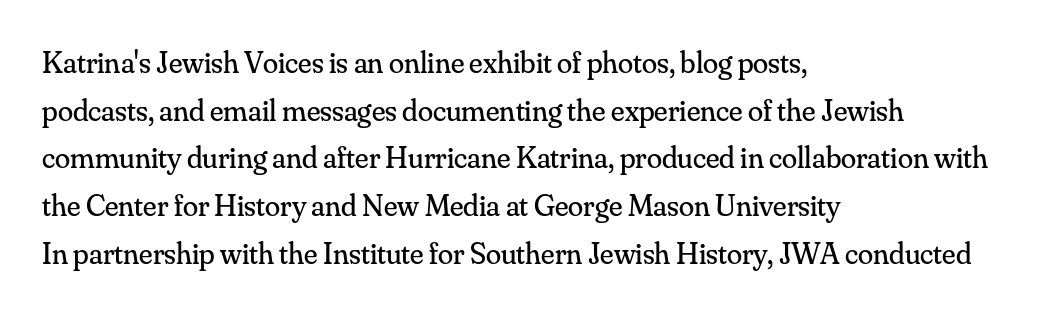
The image shows 31 px regular-weight serif type, upright; set left-aligned, normal line spacing (1.54x), normal letter spacing, not underlined; medium stroke contrast and a small x-height.
